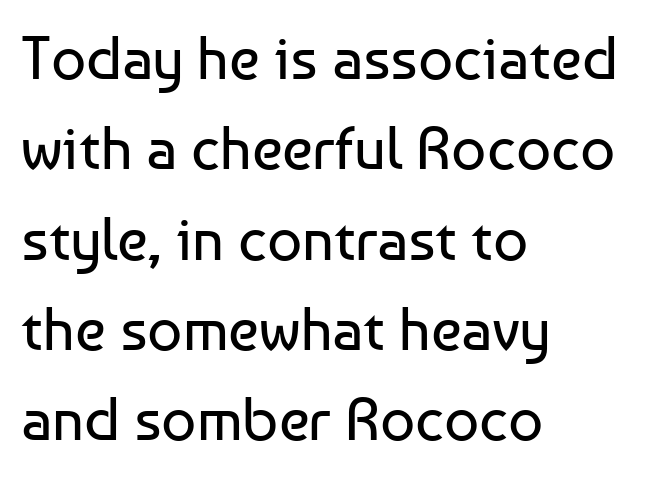
{"serif": "no", "italic": "no", "bold": "no", "weight": "regular", "width": "normal", "stroke_contrast": "low", "x_height": "medium", "monospaced": "no", "underline": "no", "align": "left", "line_spacing": "normal", "line_spacing_ratio": 1.48, "letter_spacing": "normal", "letter_spacing_em": 0.0, "glyph_px": 61}
